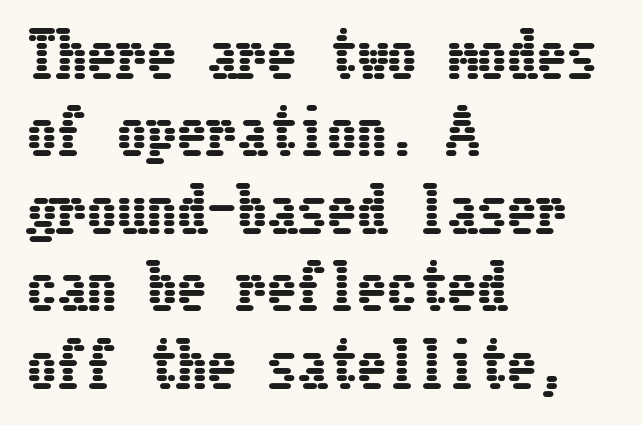
{"italic": "no", "width": "condensed", "stroke_contrast": "low", "x_height": "medium", "underline": "no", "align": "left", "line_spacing": "normal", "line_spacing_ratio": 1.29, "letter_spacing": "normal", "letter_spacing_em": 0.0, "glyph_px": 60}
